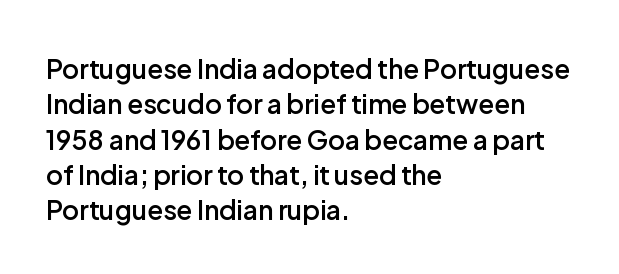
Q: Is the text bold? A: Semi-bold.
Q: Is the text italic (slanted)? A: No, it is upright.
Q: Is the text underlined? A: No.
Q: How is the paragraph aligned? A: Left-aligned.
Q: Is the spacing between letters normal or unusually wide? A: Normal.
Q: Is the spacing between lines tight, normal or loose? A: Normal.
